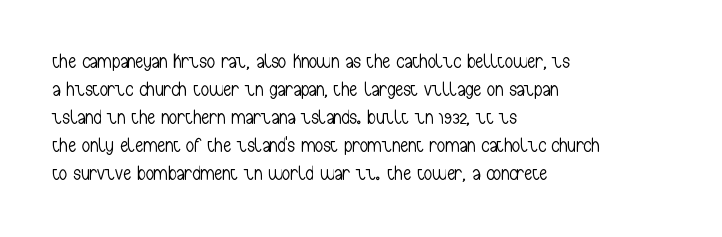
Q: Is the text bold? A: No.
Q: Is the text italic (slanted)? A: No, it is upright.
Q: Is the text underlined? A: No.
Q: How is the paragraph aligned? A: Left-aligned.
Q: Is the spacing between letters normal or unusually wide? A: Normal.
Q: Is the spacing between lines tight, normal or loose? A: Normal.
